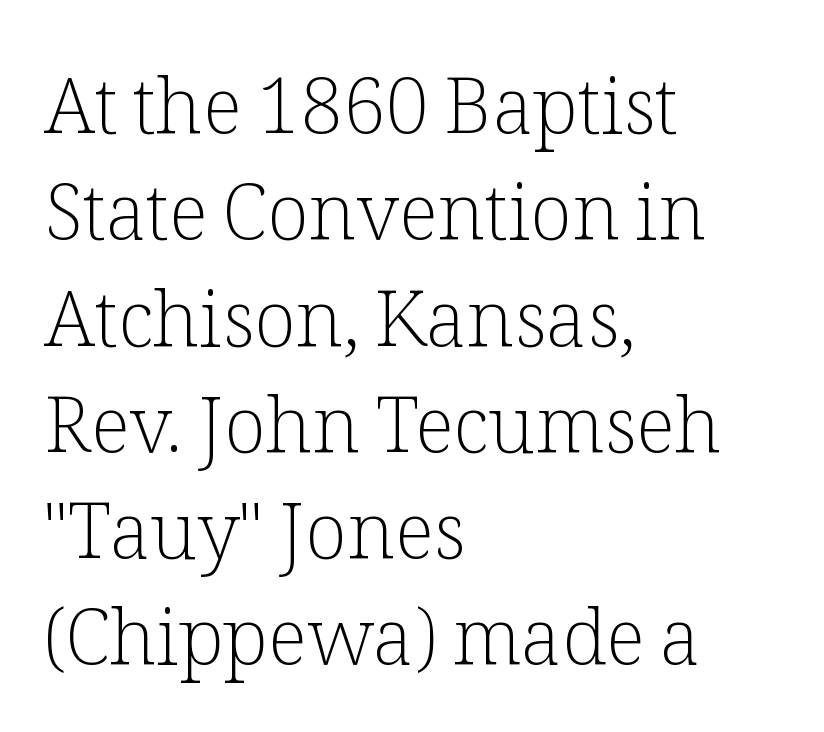
{"serif": "yes", "italic": "no", "bold": "no", "weight": "light", "width": "normal", "stroke_contrast": "low", "x_height": "medium", "monospaced": "no", "underline": "no", "align": "left", "line_spacing": "normal", "line_spacing_ratio": 1.38, "letter_spacing": "normal", "letter_spacing_em": 0.0, "glyph_px": 77}
